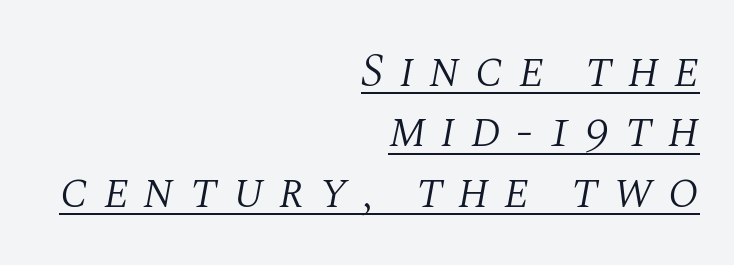
{"serif": "yes", "italic": "yes", "lean": "right", "slant_degrees": 10, "bold": "no", "weight": "light", "width": "normal", "stroke_contrast": "medium", "x_height": "large", "monospaced": "no", "underline": "yes", "align": "right", "line_spacing": "normal", "line_spacing_ratio": 1.26, "letter_spacing": "wide", "letter_spacing_em": 0.31, "glyph_px": 48}
